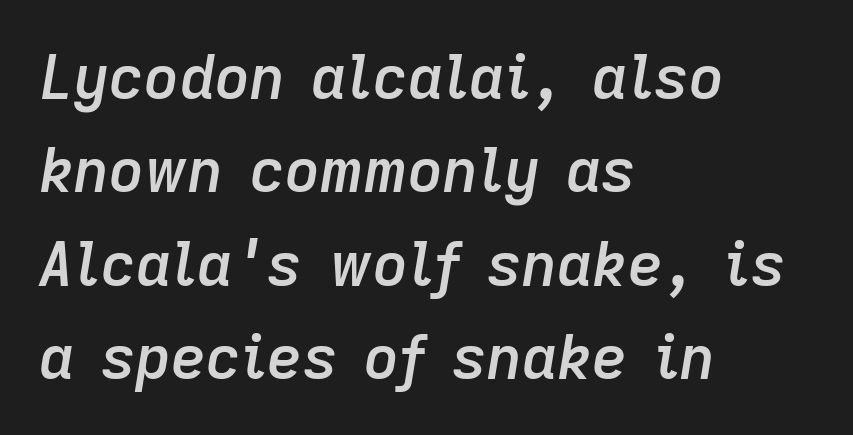
The baseline area is clear. How heavy is the stroke? Medium-heavy — a semibold, shy of bold. The tracking reads as untouched default to a designer's eye. The rendering uses natural spacing where letterforms have individual widths. Interline gaps are of average width in this sample. The passage is arranged the way most books set body copy — flush left.
